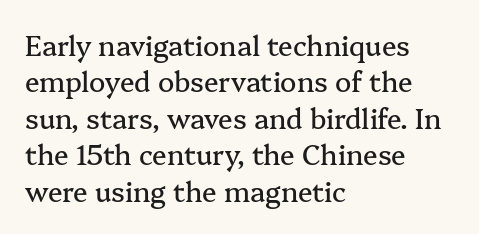
Q: Is the text italic (slanted)? A: No, it is upright.
Q: Is the text underlined? A: No.
Q: How is the paragraph aligned? A: Left-aligned.
Q: Is the spacing between letters normal or unusually wide? A: Normal.
Q: Is the spacing between lines tight, normal or loose? A: Normal.
